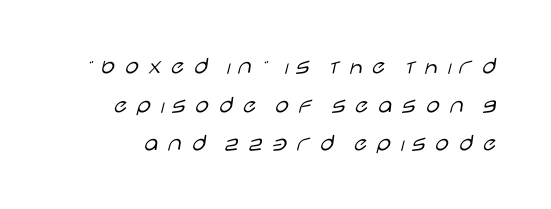
Summary of weight: not heavy and not bold. The letters are spread apart with noticeably loose tracking. Normally led — the rows are evenly, conventionally spaced. No word sits above an underline.
